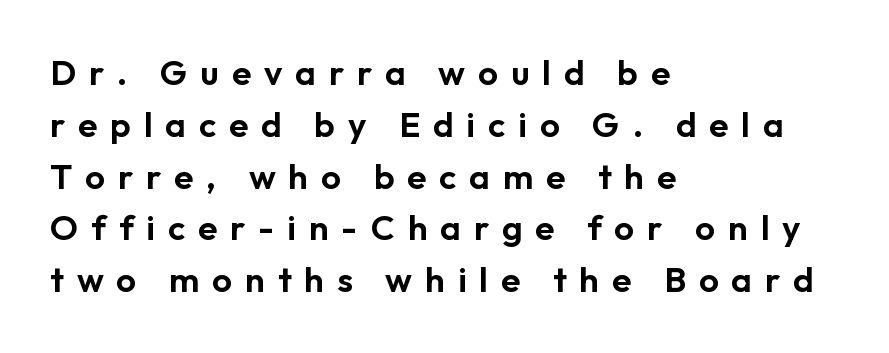
{"serif": "no", "italic": "no", "width": "normal", "stroke_contrast": "low", "x_height": "medium", "monospaced": "no", "underline": "no", "align": "left", "line_spacing": "normal", "line_spacing_ratio": 1.48, "letter_spacing": "wide", "letter_spacing_em": 0.37, "glyph_px": 35}
